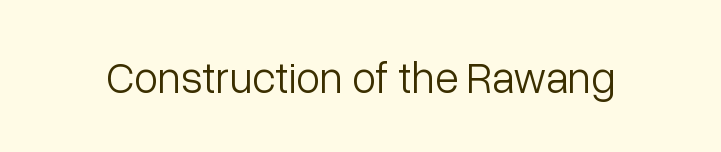
{"serif": "no", "italic": "no", "bold": "no", "weight": "light", "width": "normal", "stroke_contrast": "low", "x_height": "medium", "monospaced": "no", "underline": "no", "letter_spacing": "normal", "letter_spacing_em": 0.0, "glyph_px": 44}
